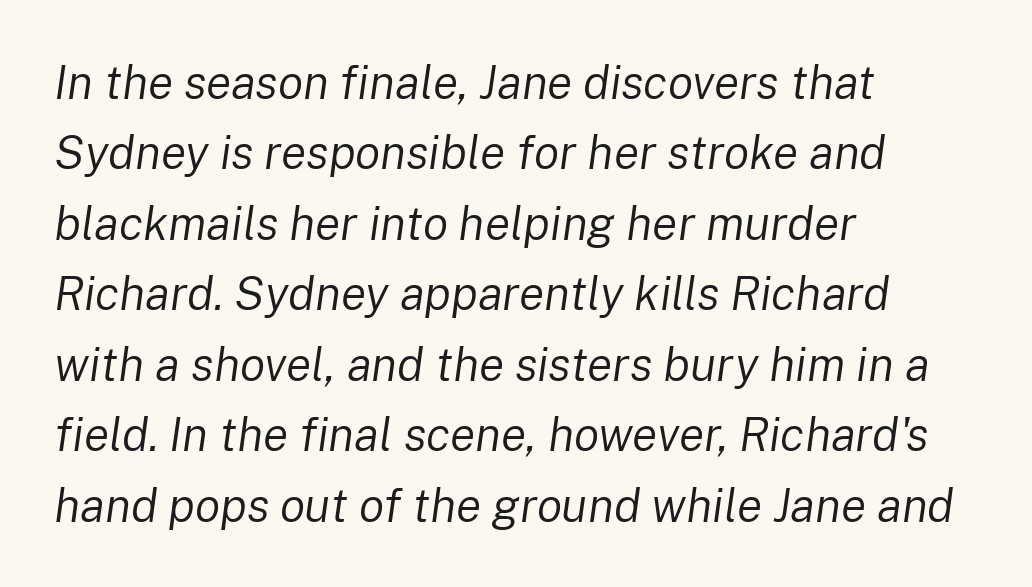
{"italic": "yes", "lean": "right", "slant_degrees": 8, "bold": "no", "weight": "regular", "width": "normal", "stroke_contrast": "low", "x_height": "medium", "monospaced": "no", "underline": "no", "align": "left", "line_spacing": "normal", "line_spacing_ratio": 1.5, "letter_spacing": "normal", "letter_spacing_em": 0.0, "glyph_px": 47}
